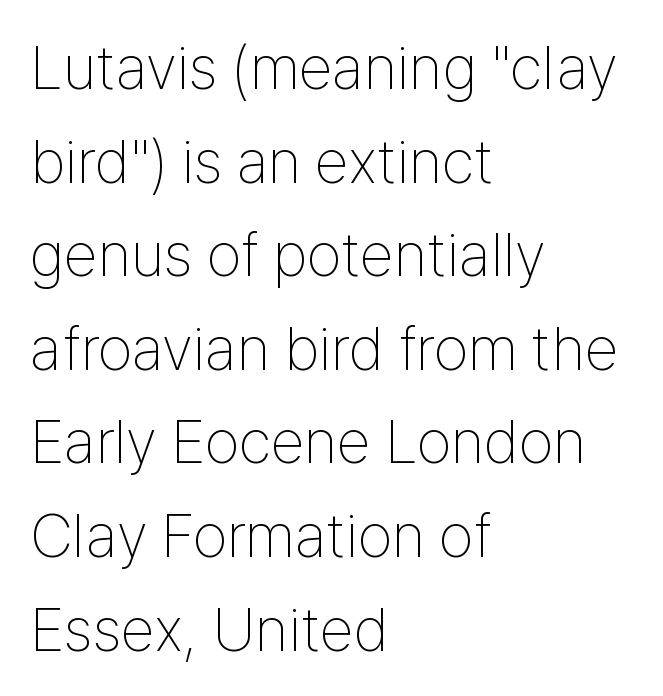
{"serif": "no", "italic": "no", "bold": "no", "weight": "thin", "width": "condensed", "stroke_contrast": "low", "x_height": "medium", "monospaced": "no", "underline": "no", "align": "left", "line_spacing": "normal", "line_spacing_ratio": 1.51, "letter_spacing": "normal", "letter_spacing_em": 0.0, "glyph_px": 62}
